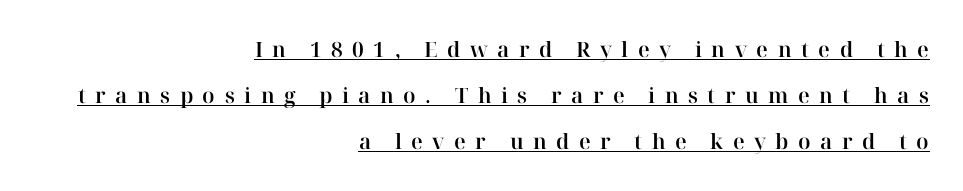
{"italic": "no", "underline": "yes", "align": "right", "line_spacing": "loose", "line_spacing_ratio": 2.2, "letter_spacing": "wide", "letter_spacing_em": 0.45, "glyph_px": 21}
